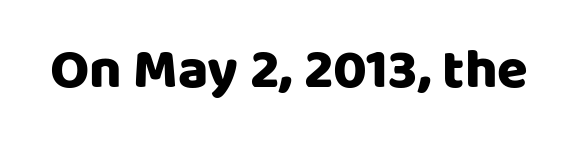
Looks like regular typesetting: each glyph gets only the width it needs. The glyphs are unaccompanied by any horizontal stroke below them. Spacing between characters is what you'd get straight out of the box. This rendering employs a face without finishing strokes, i.e., a sans-serif.
